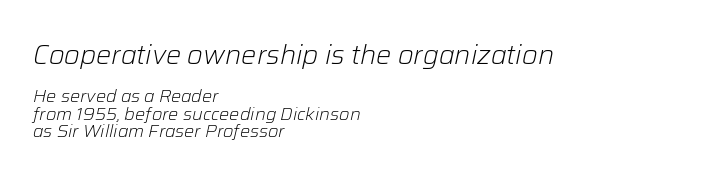
Lines of text with bare space underneath. Line spacing here is tight. The specimen reads as italic at a glance. Spacing between characters is what you'd get straight out of the box. Typesetter's note — upper block bumped up in size, lower block left smaller. The lines are quadded left.
